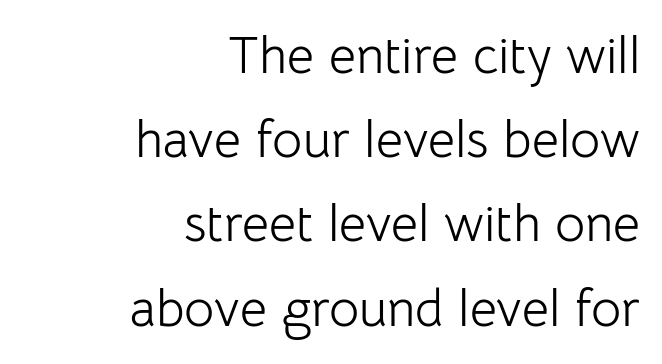
{"serif": "no", "italic": "no", "bold": "no", "weight": "light", "width": "normal", "stroke_contrast": "low", "x_height": "medium", "monospaced": "no", "underline": "no", "align": "right", "line_spacing": "normal", "line_spacing_ratio": 1.62, "letter_spacing": "normal", "letter_spacing_em": 0.0, "glyph_px": 52}
